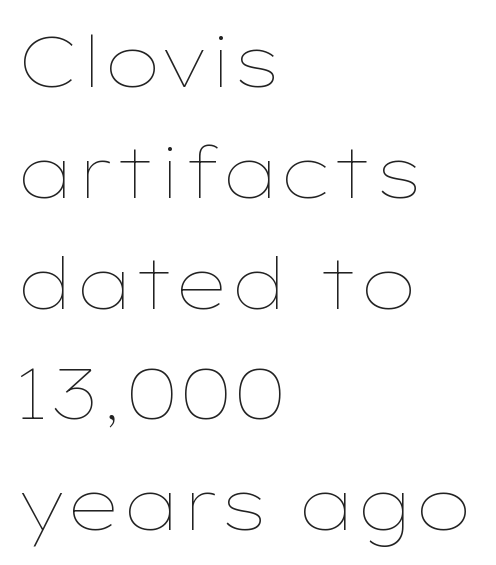
Q: Is the text bold? A: No.
Q: Is the text italic (slanted)? A: No, it is upright.
Q: Is the text underlined? A: No.
Q: How is the paragraph aligned? A: Left-aligned.
Q: Is the spacing between letters normal or unusually wide? A: Normal.
Q: Is the spacing between lines tight, normal or loose? A: Normal.
Q: Width (condensed, normal, or wide)? A: Wide.
Q: Stroke contrast? A: Low.
Q: x-height? A: Medium.
Q: Monospaced? A: No.
